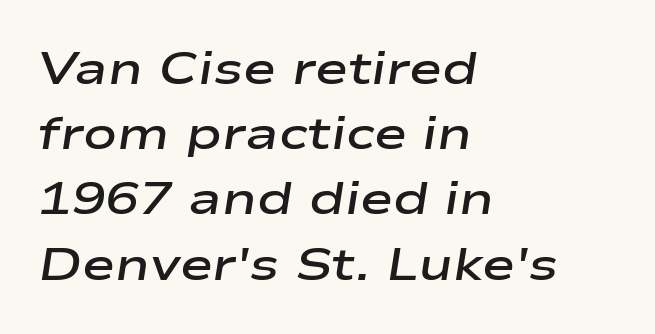
Q: Is the text bold? A: Semi-bold.
Q: Is the text italic (slanted)? A: Yes, it leans right by about 9 degrees.
Q: Is the text underlined? A: No.
Q: How is the paragraph aligned? A: Left-aligned.
Q: Is the spacing between letters normal or unusually wide? A: Normal.
Q: Is the spacing between lines tight, normal or loose? A: Normal.
Q: Width (condensed, normal, or wide)? A: Wide.
Q: Stroke contrast? A: Low.
Q: x-height? A: Medium.
Q: Monospaced? A: No.
